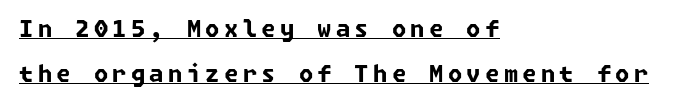
The image shows 23 px bold type; set left-aligned, loose line spacing (1.96x), underlined.
